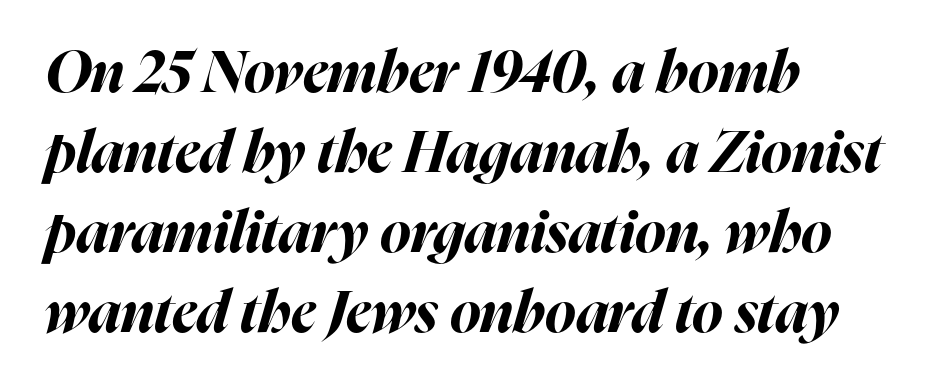
Q: Is the text bold? A: Yes.
Q: Is the text italic (slanted)? A: Yes, it leans right by about 16 degrees.
Q: Is the text underlined? A: No.
Q: How is the paragraph aligned? A: Left-aligned.
Q: Is the spacing between letters normal or unusually wide? A: Normal.
Q: Is the spacing between lines tight, normal or loose? A: Normal.
Q: Width (condensed, normal, or wide)? A: Normal.
Q: Stroke contrast? A: High.
Q: x-height? A: Medium.
Q: Monospaced? A: No.
